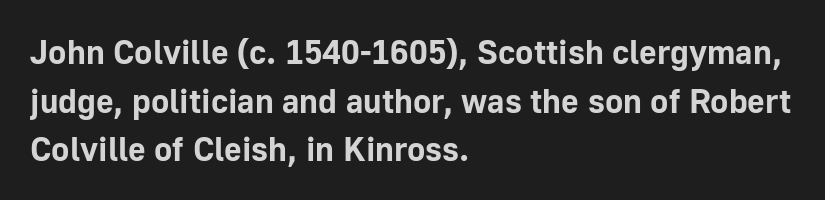
A typesetter would call this proportional, since set widths differ per character. In terms of letterspacing, this is plain default setting. What's the leading like? Ordinary, nothing unusual. Compared with a centered layout, this one pins lines to the left instead. The words here are not underlined. In terms of weight, the rendering is a true, heavy bold.
